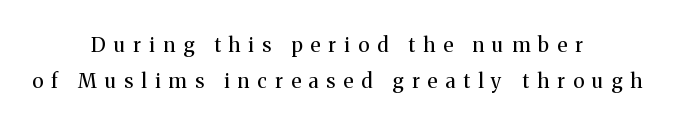
{"italic": "no", "bold": "no", "underline": "no", "align": "center", "line_spacing_ratio": 1.78, "letter_spacing": "wide", "letter_spacing_em": 0.41, "glyph_px": 20}
